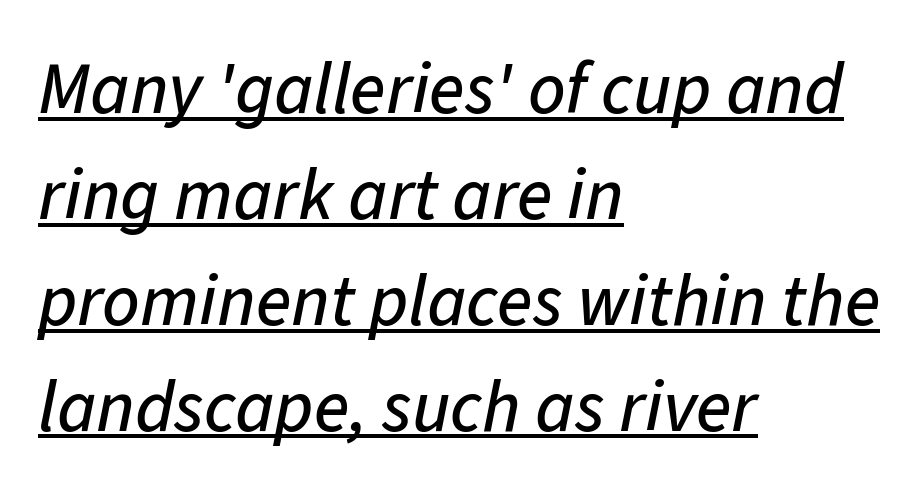
{"italic": "yes", "lean": "right", "slant_degrees": 11, "width": "normal", "stroke_contrast": "low", "x_height": "medium", "monospaced": "no", "underline": "yes", "align": "left", "line_spacing": "normal", "line_spacing_ratio": 1.45, "letter_spacing": "normal", "letter_spacing_em": 0.0, "glyph_px": 73}
